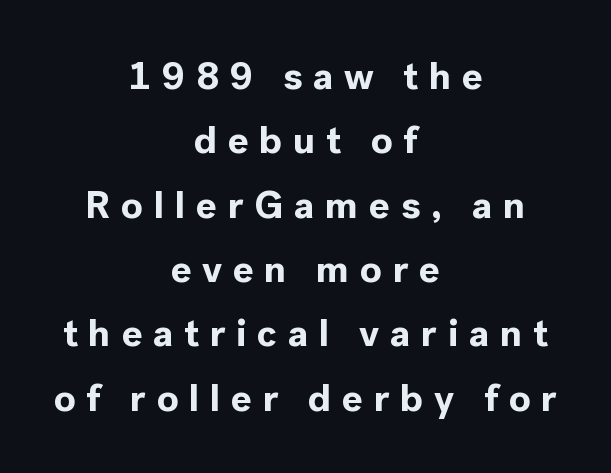
{"serif": "no", "italic": "no", "bold": "yes", "weight": "bold", "width": "normal", "x_height": "medium", "monospaced": "no", "underline": "no", "align": "center", "line_spacing": "normal", "line_spacing_ratio": 1.65, "letter_spacing": "wide", "letter_spacing_em": 0.27, "glyph_px": 39}
